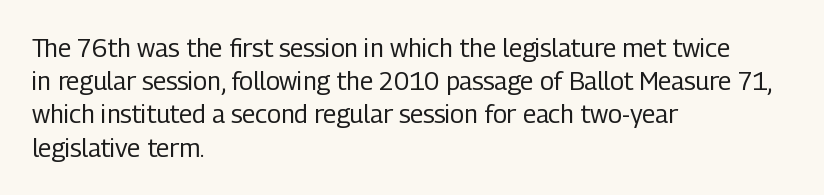
{"italic": "no", "bold": "no", "underline": "no", "align": "left", "line_spacing": "normal", "line_spacing_ratio": 1.33, "letter_spacing": "normal", "letter_spacing_em": 0.0, "glyph_px": 25}
